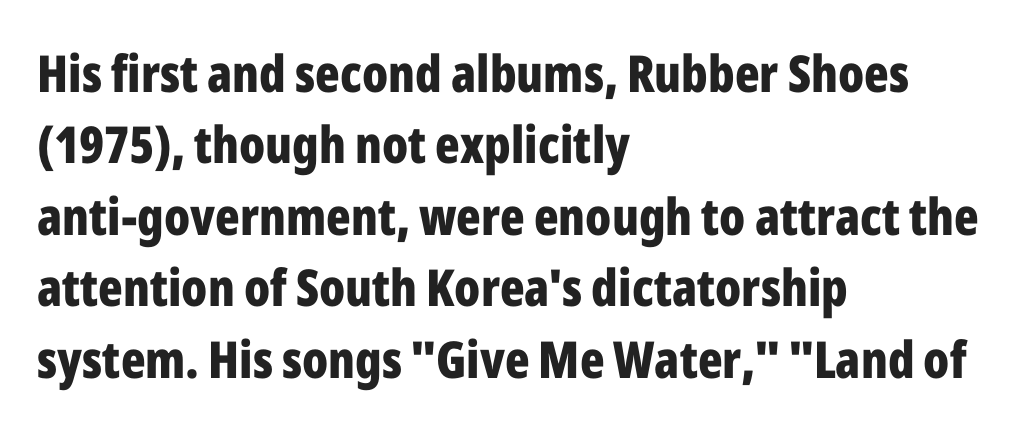
{"serif": "no", "italic": "no", "bold": "yes", "weight": "bold", "width": "condensed", "stroke_contrast": "low", "x_height": "medium", "monospaced": "no", "underline": "no", "align": "left", "line_spacing": "normal", "line_spacing_ratio": 1.4, "letter_spacing": "normal", "letter_spacing_em": 0.0, "glyph_px": 51}
